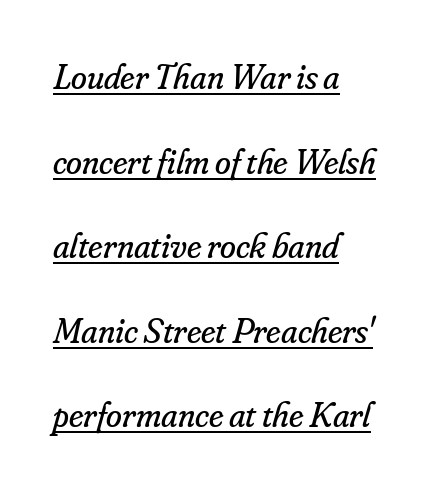
{"serif": "yes", "italic": "yes", "lean": "right", "slant_degrees": 16, "bold": "no", "weight": "regular", "width": "normal", "stroke_contrast": "low", "x_height": "small", "monospaced": "no", "underline": "yes", "align": "left", "line_spacing": "loose", "line_spacing_ratio": 2.35, "letter_spacing": "normal", "letter_spacing_em": 0.0, "glyph_px": 36}
